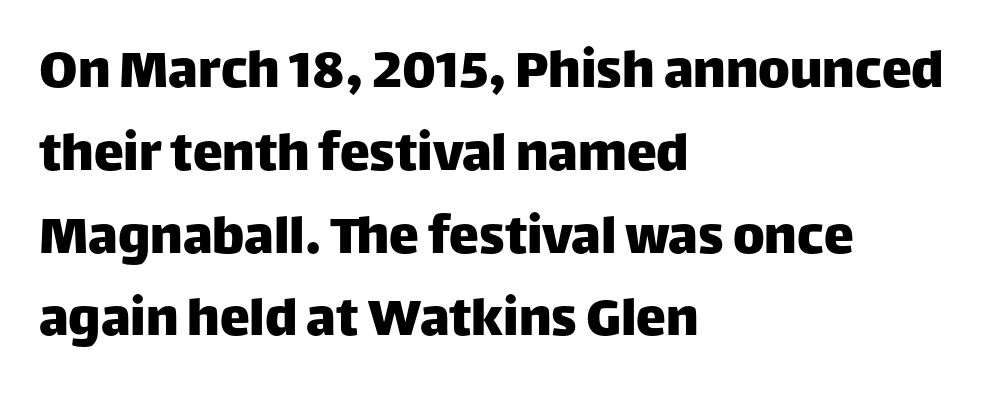
{"serif": "no", "italic": "no", "width": "normal", "stroke_contrast": "low", "x_height": "large", "monospaced": "no", "underline": "no", "align": "left", "line_spacing": "normal", "line_spacing_ratio": 1.38, "letter_spacing": "normal", "letter_spacing_em": 0.0, "glyph_px": 60}
